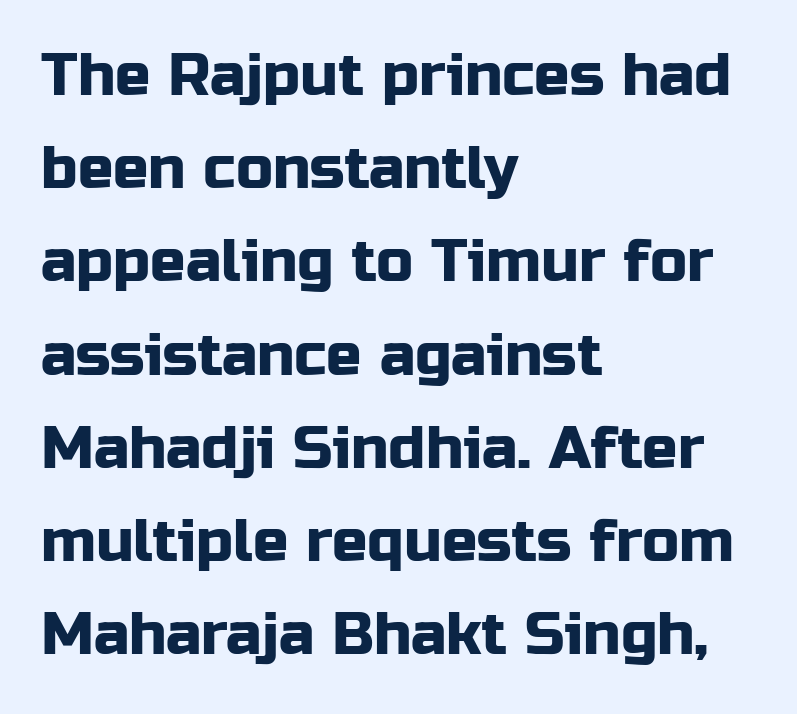
{"serif": "no", "italic": "no", "width": "normal", "stroke_contrast": "low", "x_height": "medium", "monospaced": "no", "underline": "no", "align": "left", "line_spacing": "normal", "line_spacing_ratio": 1.58, "letter_spacing": "normal", "letter_spacing_em": 0.0, "glyph_px": 59}
